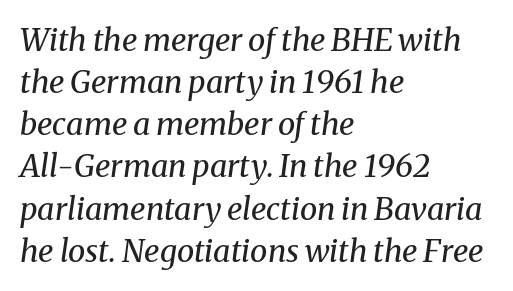
{"serif": "yes", "italic": "yes", "lean": "right", "slant_degrees": 8, "bold": "no", "weight": "regular", "width": "normal", "stroke_contrast": "medium", "x_height": "medium", "monospaced": "no", "underline": "no", "align": "left", "line_spacing": "normal", "line_spacing_ratio": 1.36, "letter_spacing": "normal", "letter_spacing_em": 0.0, "glyph_px": 31}
